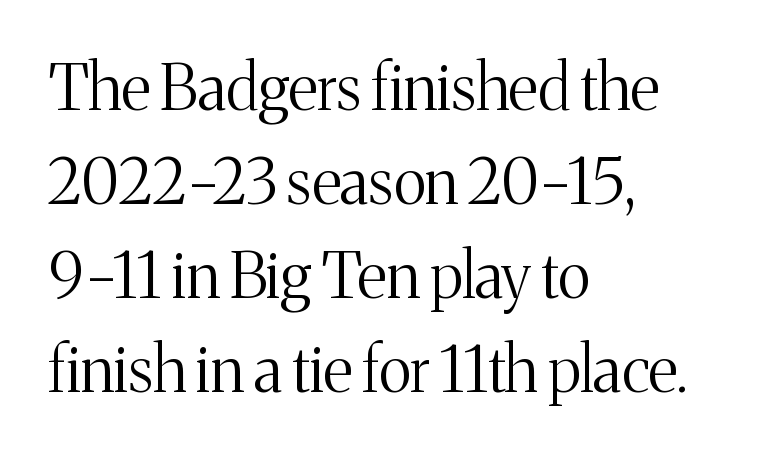
{"serif": "yes", "italic": "no", "bold": "no", "weight": "light", "width": "normal", "stroke_contrast": "medium", "x_height": "medium", "monospaced": "no", "underline": "no", "align": "left", "line_spacing": "normal", "line_spacing_ratio": 1.49, "letter_spacing": "normal", "letter_spacing_em": 0.0, "glyph_px": 63}
